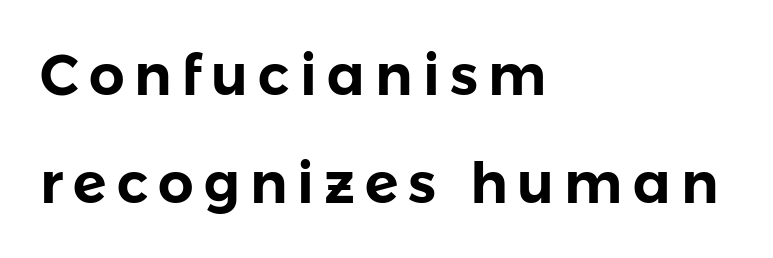
Posture: upright roman. Students, observe: this is what heavily led, spacious text looks like. A student would call this left alignment; a typographer would say flush left, rag right. Note the varied advance widths — an 'i' is clearly narrower than an 'm'.
